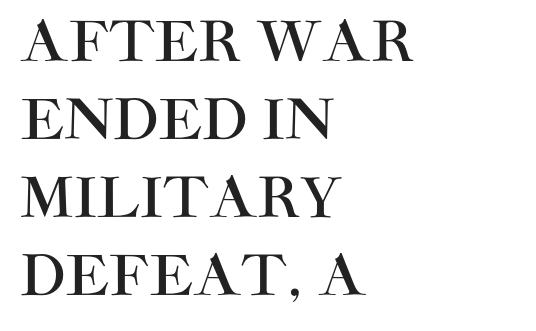
Q: Is the text italic (slanted)? A: No, it is upright.
Q: Is the typeface a serif or a sans-serif typeface? A: Sans-serif.
Q: Is the text underlined? A: No.
Q: How is the paragraph aligned? A: Left-aligned.
Q: Is the spacing between letters normal or unusually wide? A: Normal.
Q: Is the spacing between lines tight, normal or loose? A: Normal.
Q: Width (condensed, normal, or wide)? A: Normal.
Q: Stroke contrast? A: High.
Q: x-height? A: Large.
Q: Monospaced? A: No.
